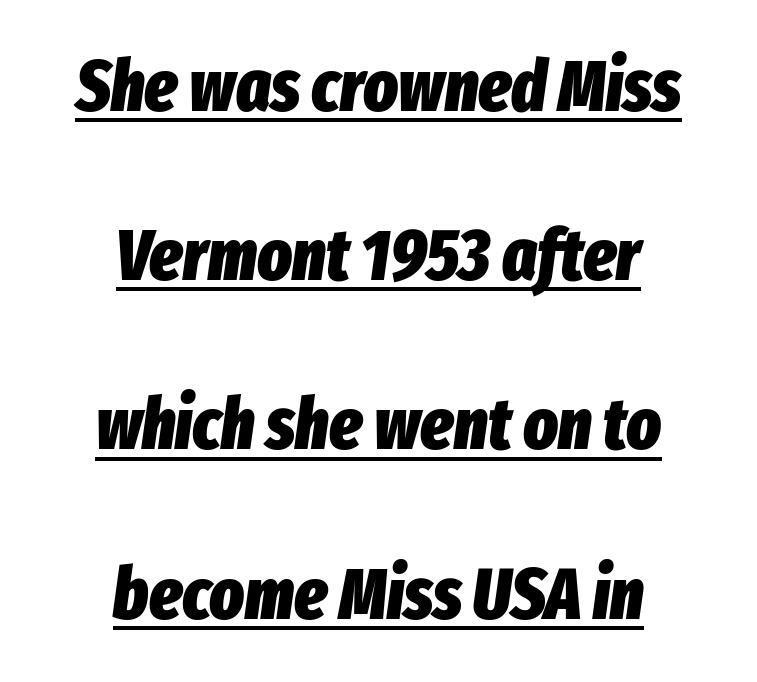
Students, this is bold: see how much ink each stroke carries. The letters are slanted; this is an italic face. Proportional: the letters do not fall into vertical columns. What stands out about the letter spacing? Nothing — it is the standard amount. Short and long lines alike share a common midpoint. Reading down the column, the eye jumps a long way to each next line.
